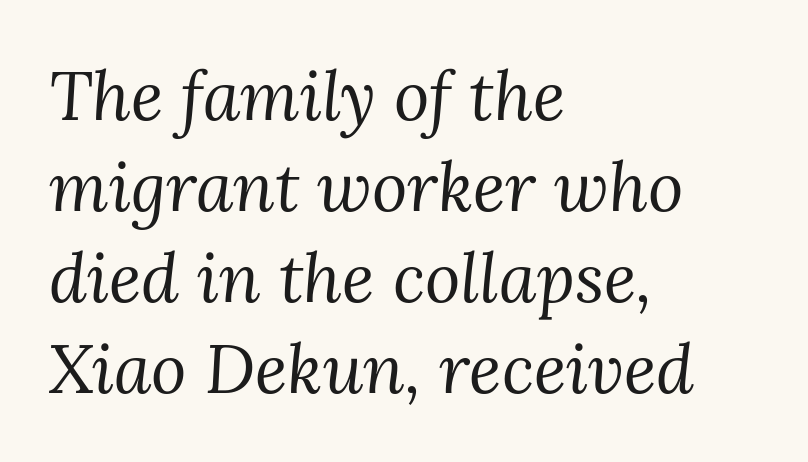
Each letter keeps its own natural width here, so spacing adapts to shape. Lines of text with bare space underneath. The passage shown leans; its letterforms are oblique. Typographically, this falls in the serif category.
